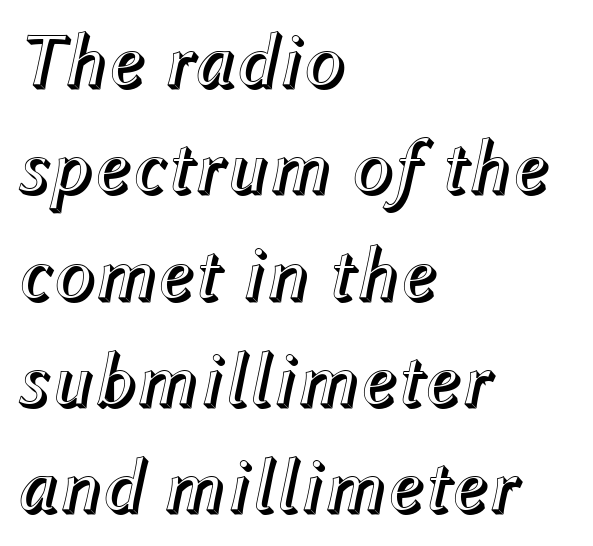
Q: Is the text italic (slanted)? A: Yes, it leans right by about 12 degrees.
Q: Is the text underlined? A: No.
Q: How is the paragraph aligned? A: Left-aligned.
Q: Is the spacing between letters normal or unusually wide? A: Normal.
Q: Is the spacing between lines tight, normal or loose? A: Normal.
Q: Width (condensed, normal, or wide)? A: Normal.
Q: x-height? A: Medium.
Q: Monospaced? A: No.
